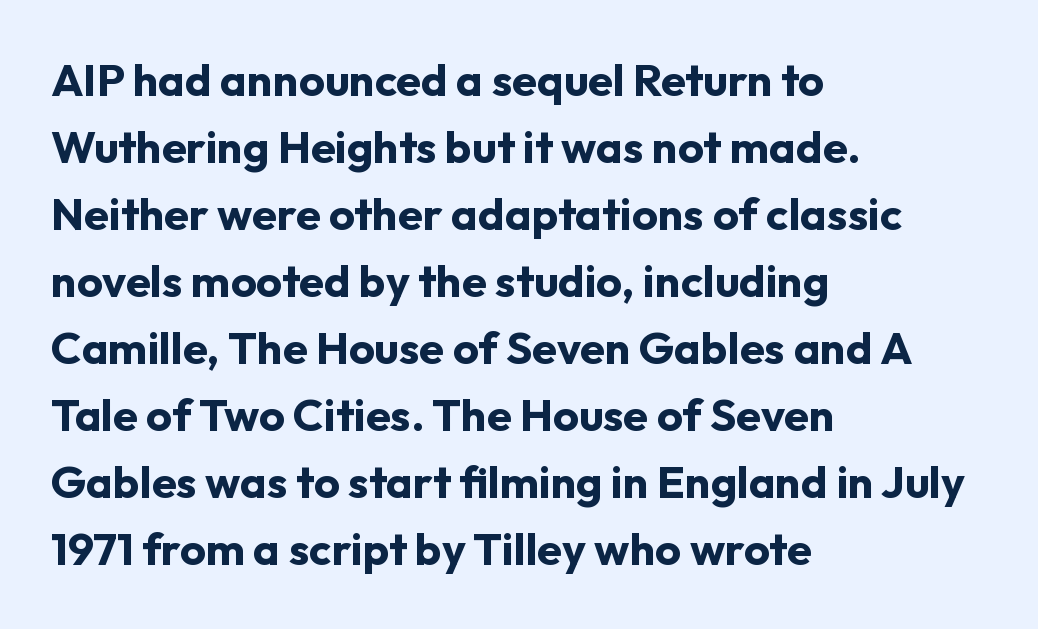
The face used here is proportionally spaced, like ordinary book or web type. Italic? Not at all — the glyphs are vertical. Alignment: flush left. In terms of letterform style, serifs are entirely absent. Look at the stroke-to-counter ratio: heavy, a bold. Vertical spacing — default.
